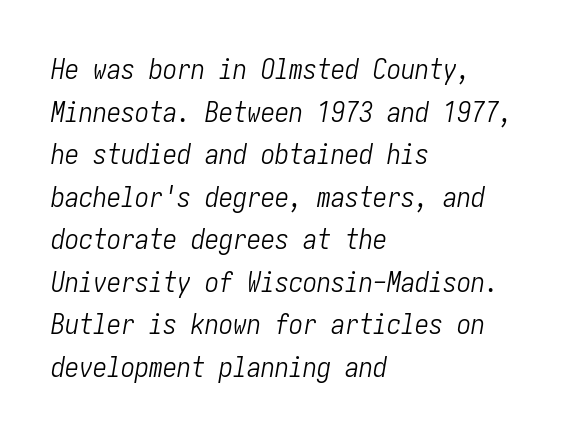
Horizontally, the lines are justified to the leading edge only. Plain, unruled lines of type. Here the glyphs are tracked normally, forming tight word shapes. Summary of vertical rhythm: regular, with standard interline spacing. The letters look calm and open, with moderate or lighter stems.
